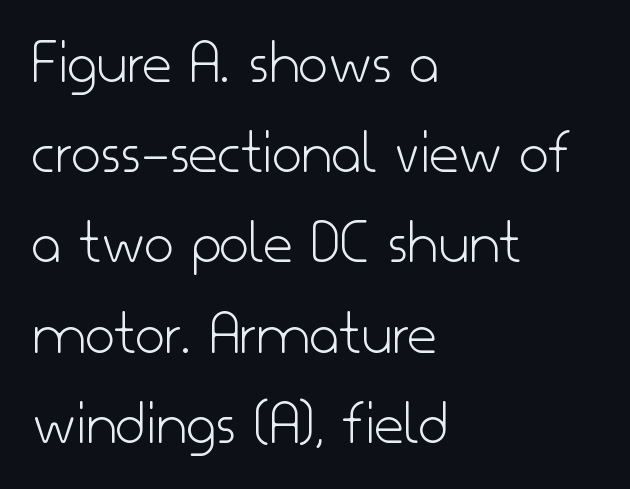
This rendering features lettering with no underline. A normal amount of white space separates one row of letters from the next. These lines are set flush left with a ragged right edge. No extra ink here — the face is not bold. Every stem runs plumb, perpendicular to the baseline.
